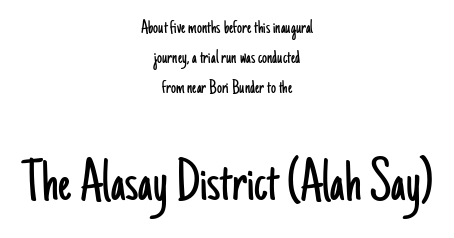
The image shows 61 px light, condensed sans-serif type, upright; set centered, normal line spacing (1.51x), normal letter spacing, not underlined; the second (bottom) block is 3.05x larger; low stroke contrast and a small x-height.
